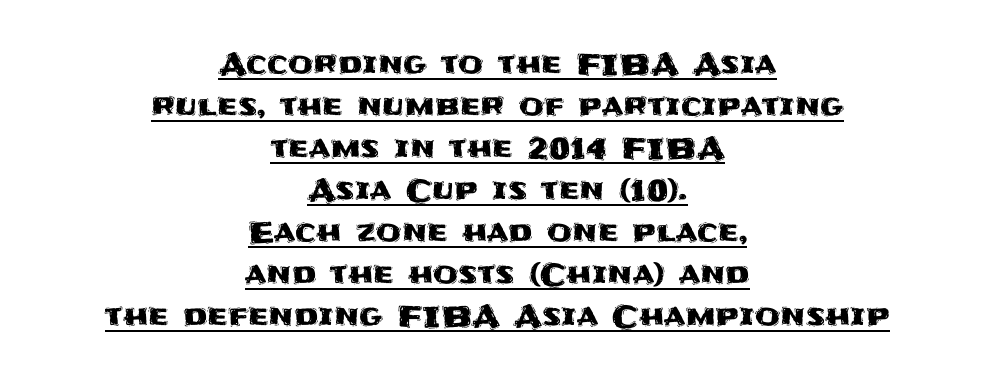
Tall strokes in this sample are plumb rather than angled. Underline: present. Proportional: the letters do not fall into vertical columns. Is there much room between lines? A standard amount, neither cramped nor airy. Does extra space separate the letters? No, they use regular spacing.
